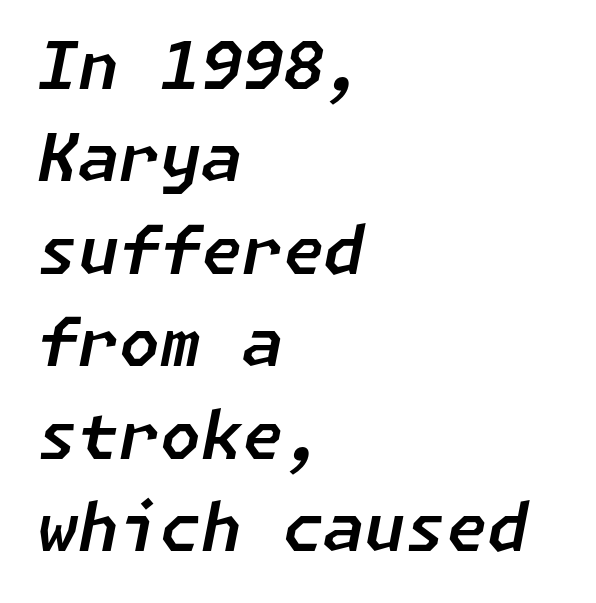
{"italic": "yes", "lean": "right", "slant_degrees": 11, "width": "normal", "stroke_contrast": "low", "x_height": "medium", "underline": "no", "align": "left", "line_spacing": "normal", "line_spacing_ratio": 1.4, "letter_spacing": "normal", "letter_spacing_em": 0.0, "glyph_px": 66}
